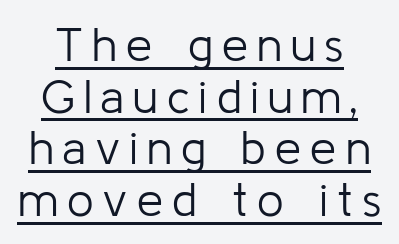
The image shows 47 px light sans-serif type, upright; set tight line spacing (1.1x), underlined; low stroke contrast and a medium x-height.
